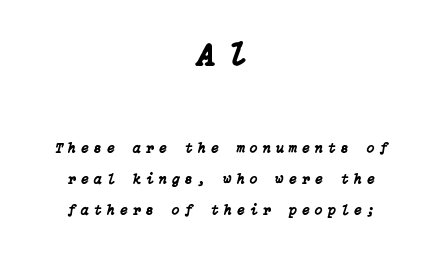
The image shows 33 px text type, italic (leaning right); set centered, loose line spacing (2.22x), unusually wide letter spacing (+0.38 em), not underlined; the first (top) block is 2.36x larger; low stroke contrast and a medium x-height.
